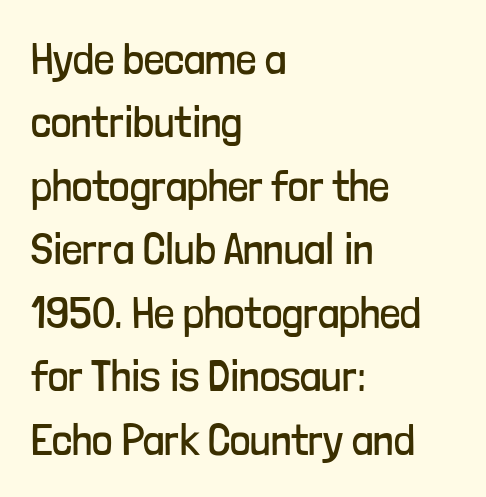
The image shows 45 px regular-weight, condensed sans-serif type, upright; set left-aligned, normal line spacing (1.41x), normal letter spacing, not underlined; low stroke contrast and a medium x-height.
